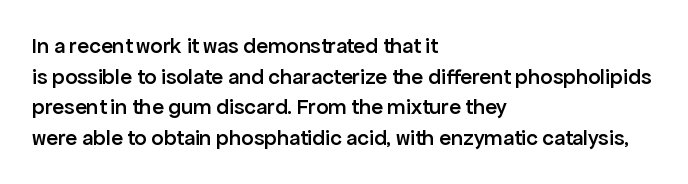
Q: Is the text bold? A: Semi-bold.
Q: Is the text italic (slanted)? A: No, it is upright.
Q: Is the text underlined? A: No.
Q: How is the paragraph aligned? A: Left-aligned.
Q: Is the spacing between letters normal or unusually wide? A: Normal.
Q: Is the spacing between lines tight, normal or loose? A: Normal.
